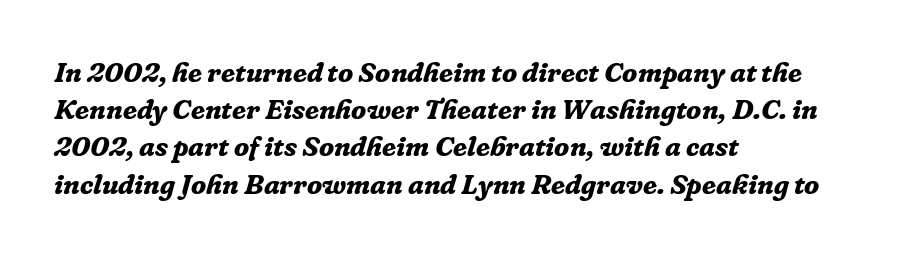
Does the lettering tilt? It does — this is italic. Rows of type keep a routine distance in the vertical direction. Is the letter spacing exaggerated? No — it looks like the ordinary default. Letterform terminals end in serifs throughout the passage.
